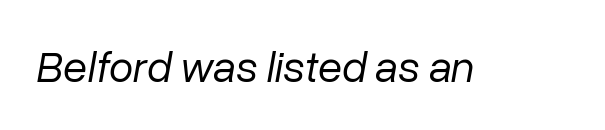
{"italic": "yes", "lean": "right", "slant_degrees": 10, "bold": "no", "weight": "regular", "width": "normal", "stroke_contrast": "low", "x_height": "medium", "monospaced": "no", "underline": "no", "letter_spacing": "normal", "letter_spacing_em": 0.0, "glyph_px": 44}
